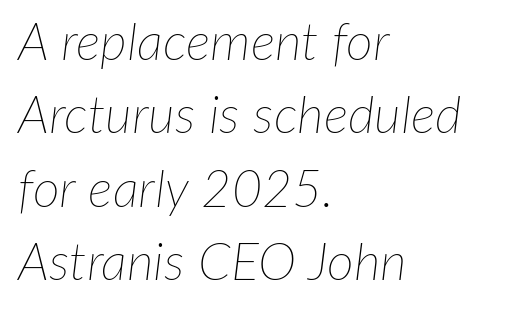
{"italic": "yes", "lean": "right", "slant_degrees": 7, "bold": "no", "weight": "thin", "width": "normal", "stroke_contrast": "low", "x_height": "medium", "monospaced": "no", "underline": "no", "align": "left", "line_spacing": "normal", "line_spacing_ratio": 1.41, "letter_spacing": "normal", "letter_spacing_em": 0.0, "glyph_px": 52}
